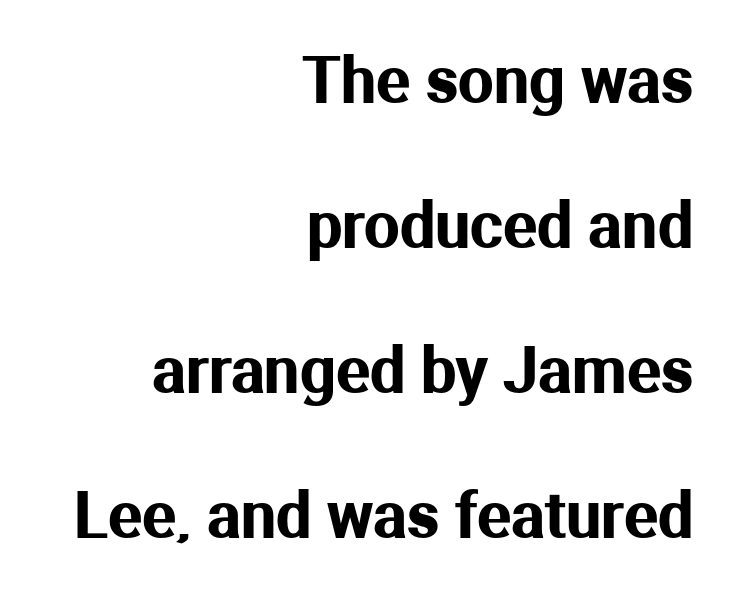
{"serif": "no", "italic": "no", "width": "normal", "stroke_contrast": "medium", "x_height": "medium", "monospaced": "no", "underline": "no", "align": "right", "line_spacing": "loose", "line_spacing_ratio": 2.3, "letter_spacing": "normal", "letter_spacing_em": 0.0, "glyph_px": 63}
